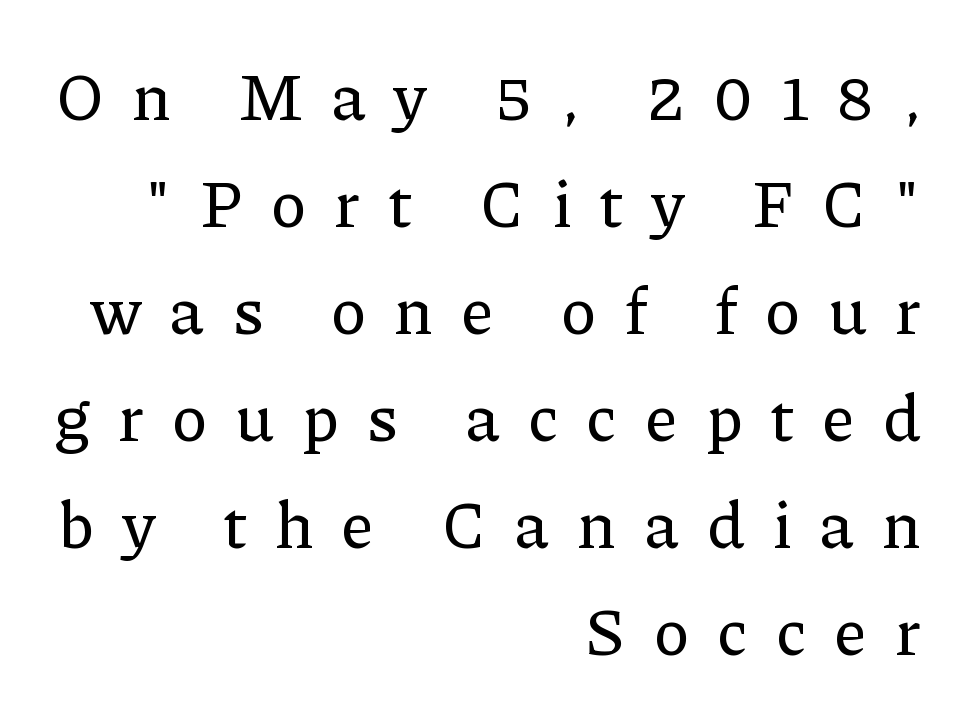
{"serif": "yes", "italic": "no", "width": "normal", "stroke_contrast": "low", "x_height": "medium", "monospaced": "no", "underline": "no", "align": "right", "line_spacing": "normal", "line_spacing_ratio": 1.62, "letter_spacing": "wide", "letter_spacing_em": 0.42, "glyph_px": 66}
